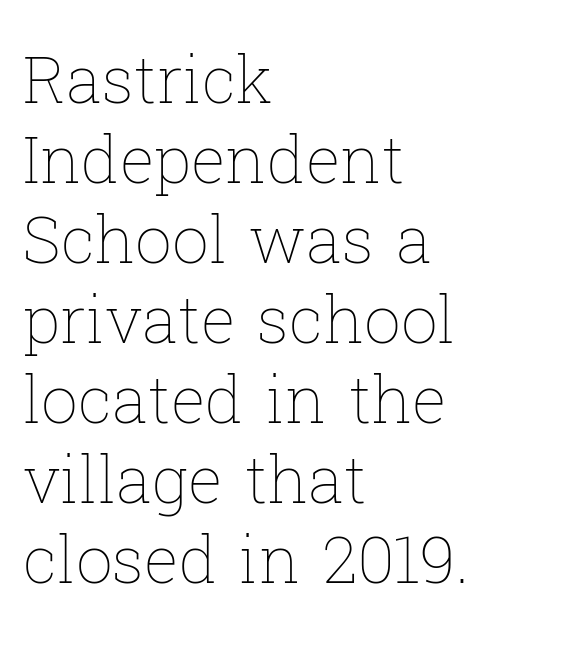
The image shows 65 px thin type, upright; set left-aligned, line spacing 1.23x, normal letter spacing, not underlined; low stroke contrast and a medium x-height.
